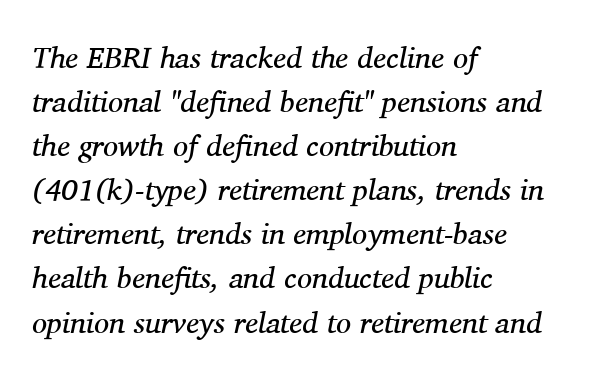
{"serif": "yes", "italic": "yes", "lean": "right", "slant_degrees": 11, "bold": "no", "weight": "regular", "width": "normal", "stroke_contrast": "medium", "x_height": "medium", "monospaced": "no", "underline": "no", "align": "left", "line_spacing": "normal", "line_spacing_ratio": 1.47, "letter_spacing": "normal", "letter_spacing_em": 0.0, "glyph_px": 30}
